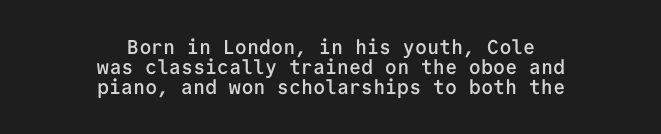
Unmarked baselines from the first word to the last. Nothing unusual about the tracking: characters are spaced as the font intends. Upright lettering throughout. Horizontal alignment here is central, giving a formal, balanced look. Weight: semibold (demi). Honestly, the rows look squashed on top of each other.
